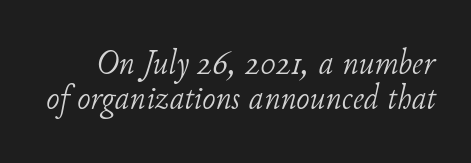
Q: Is the text bold? A: No.
Q: Is the text italic (slanted)? A: Yes, it leans right by about 11 degrees.
Q: Is the typeface a serif or a sans-serif typeface? A: Serif.
Q: Is the text underlined? A: No.
Q: Is the spacing between letters normal or unusually wide? A: Normal.
Q: Is the spacing between lines tight, normal or loose? A: Tight.
Q: Width (condensed, normal, or wide)? A: Normal.
Q: Stroke contrast? A: Low.
Q: x-height? A: Small.
Q: Monospaced? A: No.
